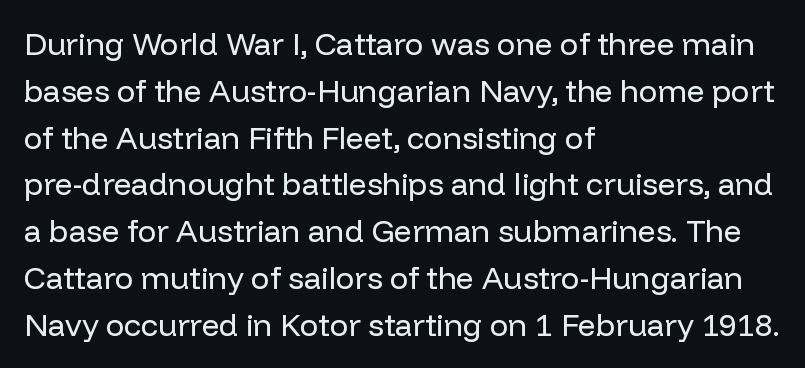
The image shows 31 px regular-weight sans-serif type, upright; set left-aligned, normal line spacing (1.51x), normal letter spacing, not underlined; low stroke contrast and a medium x-height.
